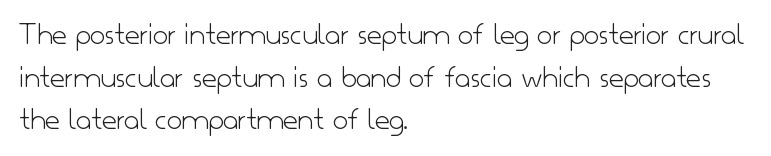
{"serif": "no", "italic": "no", "bold": "no", "weight": "light", "width": "normal", "stroke_contrast": "low", "x_height": "small", "monospaced": "no", "underline": "no", "align": "left", "line_spacing": "normal", "line_spacing_ratio": 1.33, "letter_spacing": "normal", "letter_spacing_em": 0.0, "glyph_px": 32}
